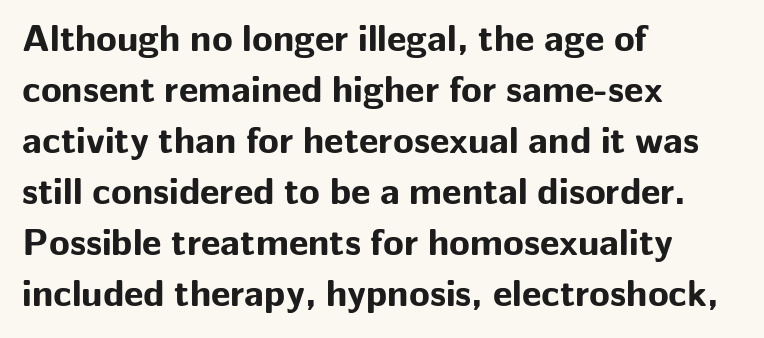
{"serif": "no", "italic": "no", "bold": "yes", "weight": "bold", "width": "normal", "stroke_contrast": "low", "x_height": "medium", "monospaced": "no", "underline": "no", "align": "left", "line_spacing": "normal", "line_spacing_ratio": 1.34, "letter_spacing": "normal", "letter_spacing_em": 0.0, "glyph_px": 38}
